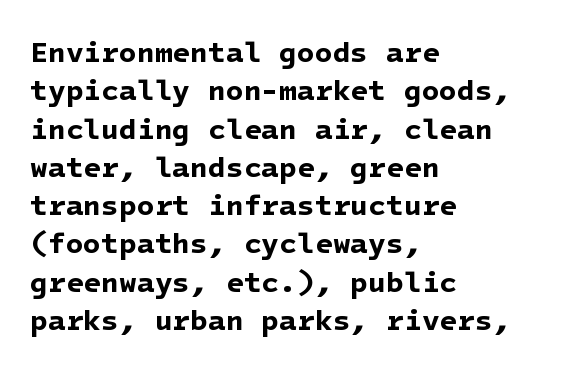
Q: Is the text bold? A: Yes.
Q: Is the typeface a serif or a sans-serif typeface? A: Sans-serif.
Q: Is the text underlined? A: No.
Q: How is the paragraph aligned? A: Left-aligned.
Q: Is the spacing between letters normal or unusually wide? A: Normal.
Q: Is the spacing between lines tight, normal or loose? A: Normal.
Q: Width (condensed, normal, or wide)? A: Normal.
Q: Stroke contrast? A: Low.
Q: x-height? A: Medium.
